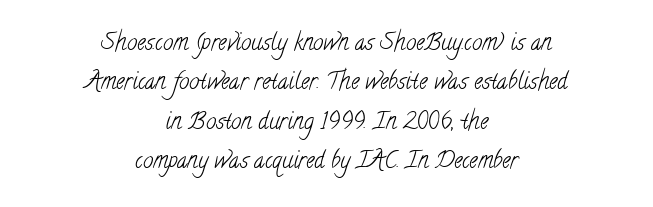
Ink coverage per letter is moderate at most. Check under the words: just untouched page. This rendering uses center alignment, leaving both contours irregular but symmetric. Characters follow at the spacing the type designer built in.
